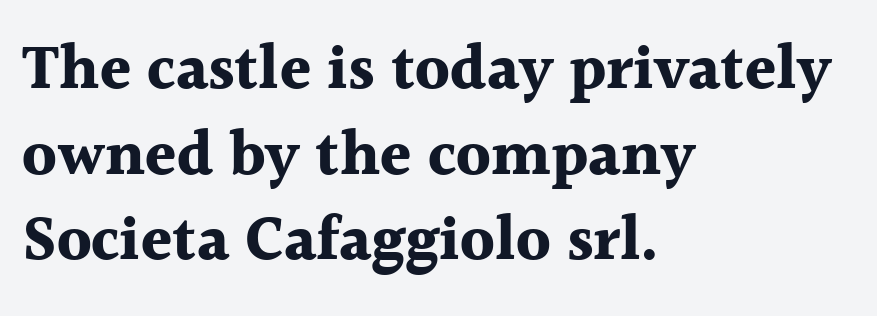
{"serif": "yes", "italic": "no", "bold": "yes", "weight": "bold", "width": "normal", "x_height": "medium", "monospaced": "no", "underline": "no", "align": "left", "line_spacing": "normal", "line_spacing_ratio": 1.36, "letter_spacing": "normal", "letter_spacing_em": 0.0, "glyph_px": 63}
